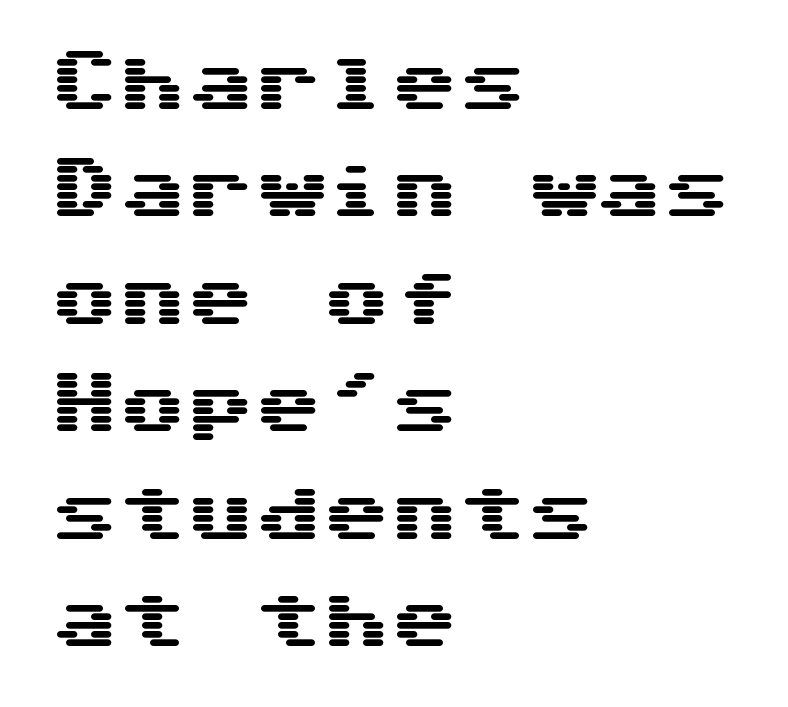
{"serif": "no", "italic": "no", "width": "wide", "stroke_contrast": "medium", "x_height": "medium", "monospaced": "yes", "underline": "no", "align": "left", "line_spacing": "normal", "line_spacing_ratio": 1.58, "letter_spacing": "normal", "letter_spacing_em": 0.0, "glyph_px": 68}
